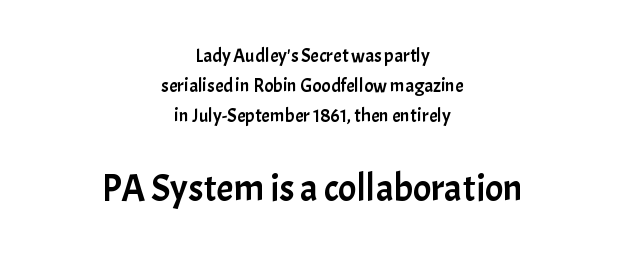
Q: Is the text italic (slanted)? A: No, it is upright.
Q: Is the typeface a serif or a sans-serif typeface? A: Sans-serif.
Q: Is the text underlined? A: No.
Q: How is the paragraph aligned? A: Centered.
Q: Is the spacing between letters normal or unusually wide? A: Normal.
Q: Is the spacing between lines tight, normal or loose? A: Normal.
Q: Which block of text is set in a larger size, the first (top) or the second (bottom)? A: The second (bottom) one.
Q: Width (condensed, normal, or wide)? A: Normal.
Q: Stroke contrast? A: Low.
Q: x-height? A: Medium.
Q: Monospaced? A: No.
